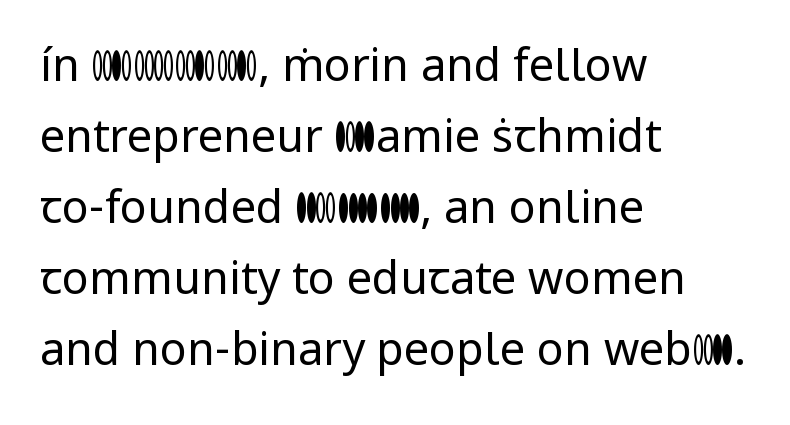
Q: Is the text bold? A: No.
Q: Is the text italic (slanted)? A: No, it is upright.
Q: Is the typeface a serif or a sans-serif typeface? A: Sans-serif.
Q: Is the text underlined? A: No.
Q: How is the paragraph aligned? A: Left-aligned.
Q: Is the spacing between letters normal or unusually wide? A: Normal.
Q: Is the spacing between lines tight, normal or loose? A: Normal.
Q: Width (condensed, normal, or wide)? A: Normal.
Q: Stroke contrast? A: Low.
Q: x-height? A: Medium.
Q: Monospaced? A: No.
